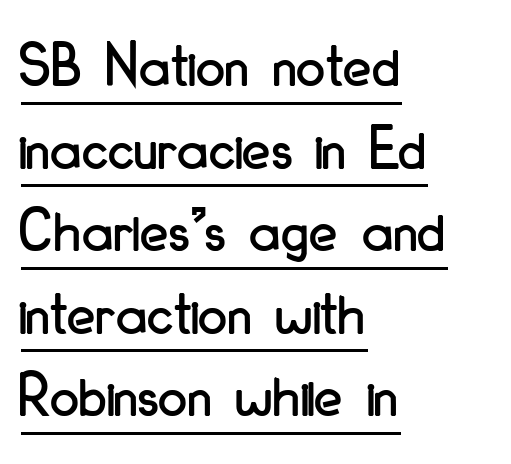
The image shows 65 px condensed sans-serif type, upright; set left-aligned, normal line spacing (1.27x), normal letter spacing, underlined; low stroke contrast and a small x-height.
